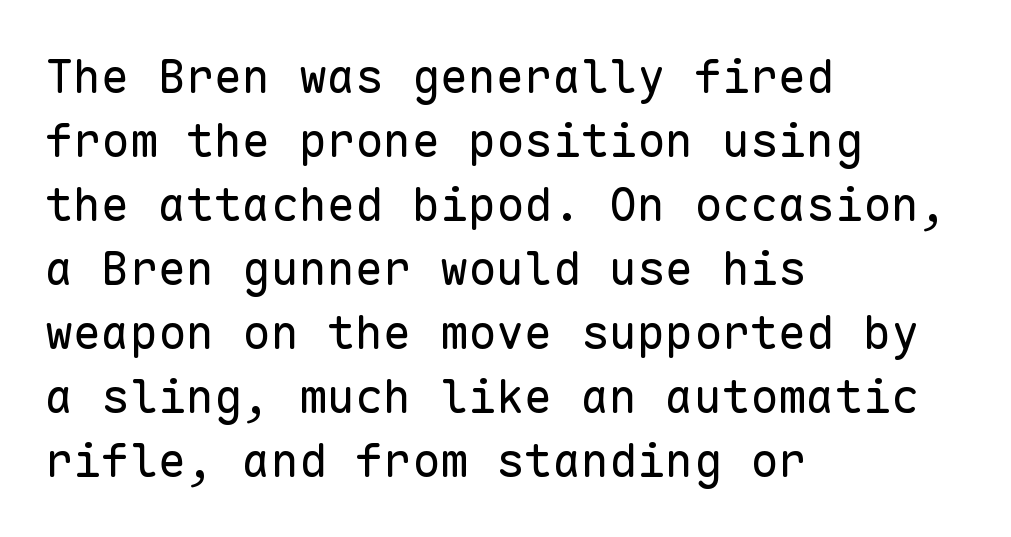
In terms of leading, this rendering sits right in the middle. This sample has the even, mechanical cadence of fixed-width lettering. Each line starts at the same left margin while the right side varies. No italicization has been applied; the sample stays upright. Look at the bottom of the vertical strokes: they stop flat, with no serifs.
